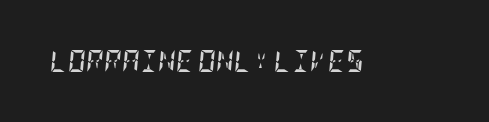
Q: Is the text bold? A: Yes.
Q: Is the text italic (slanted)? A: Yes, it leans right by about 5 degrees.
Q: Is the text underlined? A: No.
Q: Is the spacing between letters normal or unusually wide? A: Normal.
